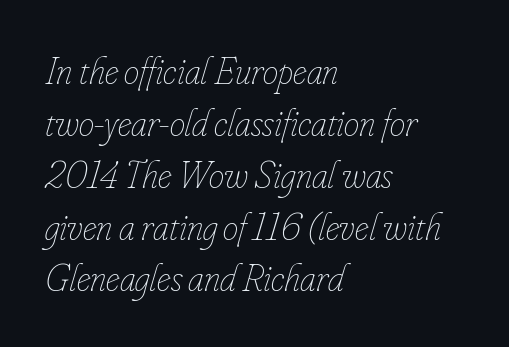
The image shows 39 px thin, condensed type, italic (leaning right); set left-aligned, normal line spacing (1.33x), normal letter spacing, not underlined; low stroke contrast and a small x-height.
